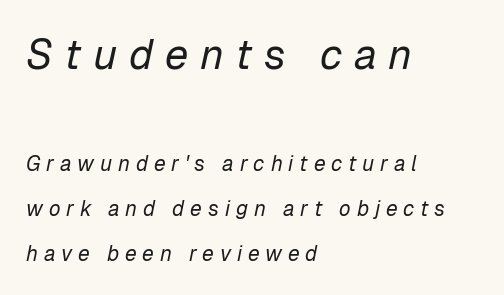
A clean baseline with only descenders dipping below it. Here the glyphs are tracked loosely, breaking word shapes into spaced letters. Proportional: the letters do not fall into vertical columns. Line spacing here is loose. The font is comparable to plain body text, perhaps lighter.
